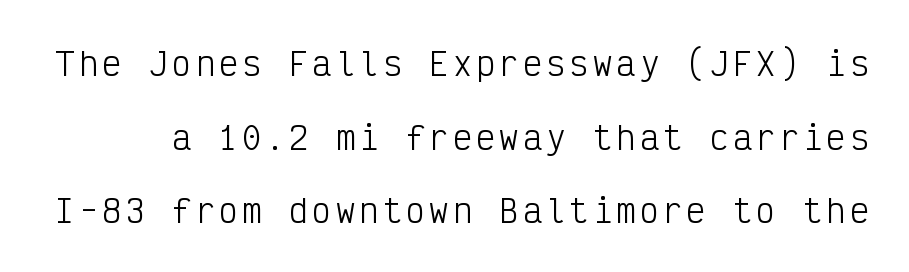
The image shows 32 px light, condensed sans-serif type, upright, monospaced; set loose line spacing (2.3x), not underlined; low stroke contrast and a medium x-height.
